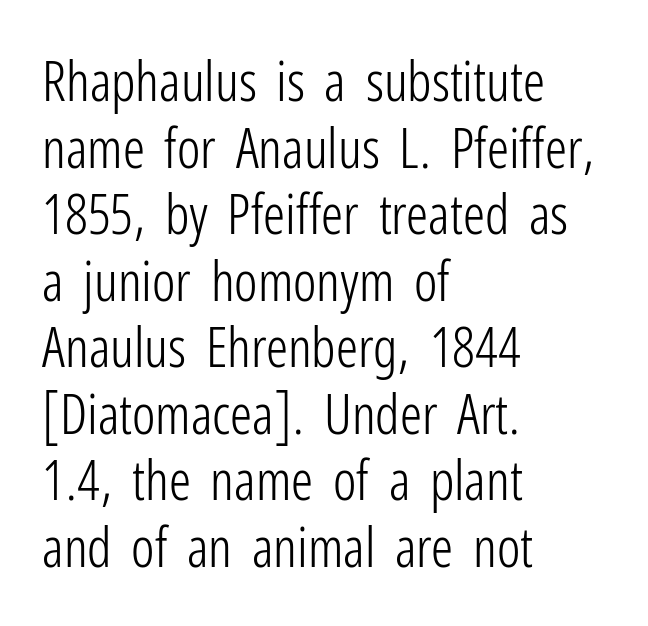
{"serif": "no", "italic": "no", "bold": "no", "weight": "light", "width": "condensed", "stroke_contrast": "low", "x_height": "medium", "monospaced": "no", "underline": "no", "align": "left", "line_spacing_ratio": 1.21, "letter_spacing": "normal", "letter_spacing_em": 0.0, "glyph_px": 55}
